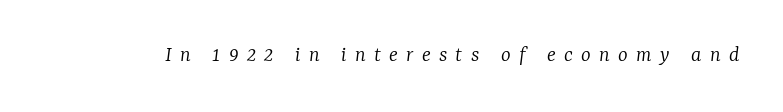
Q: Is the text bold? A: No.
Q: Is the text italic (slanted)? A: Yes, it leans right by about 7 degrees.
Q: Is the text underlined? A: No.
Q: Is the spacing between letters normal or unusually wide? A: Unusually wide.
